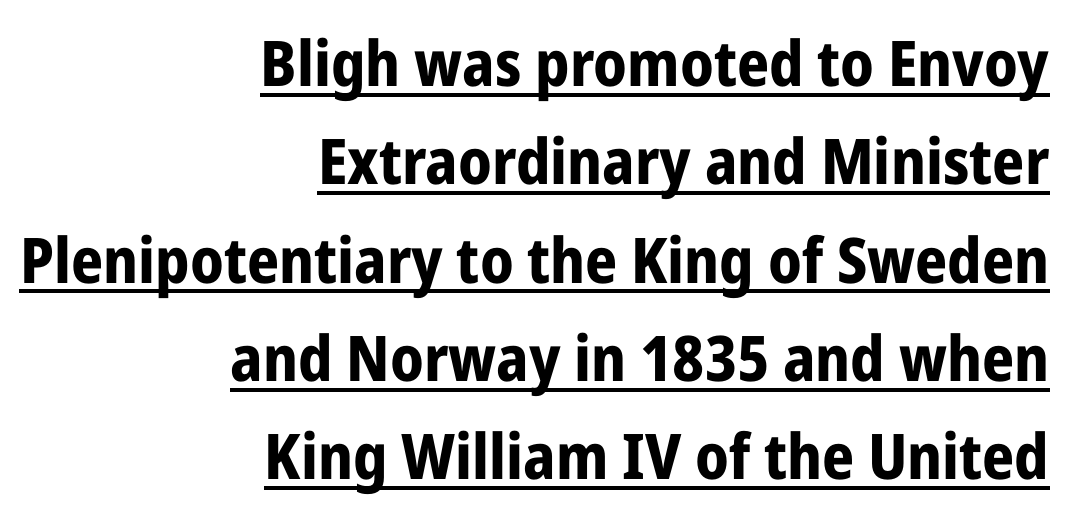
{"serif": "no", "italic": "no", "bold": "yes", "weight": "bold", "width": "condensed", "stroke_contrast": "low", "x_height": "medium", "monospaced": "no", "underline": "yes", "align": "right", "line_spacing": "normal", "line_spacing_ratio": 1.56, "letter_spacing": "normal", "letter_spacing_em": 0.0, "glyph_px": 63}
